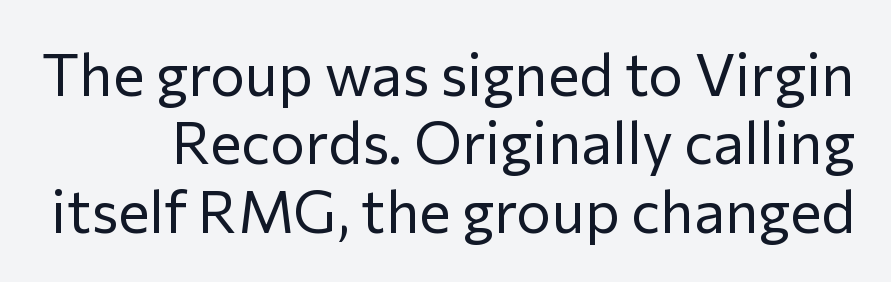
{"serif": "no", "italic": "no", "bold": "no", "weight": "regular", "width": "normal", "stroke_contrast": "low", "x_height": "medium", "monospaced": "no", "underline": "no", "line_spacing_ratio": 1.16, "letter_spacing": "normal", "letter_spacing_em": 0.0, "glyph_px": 59}
